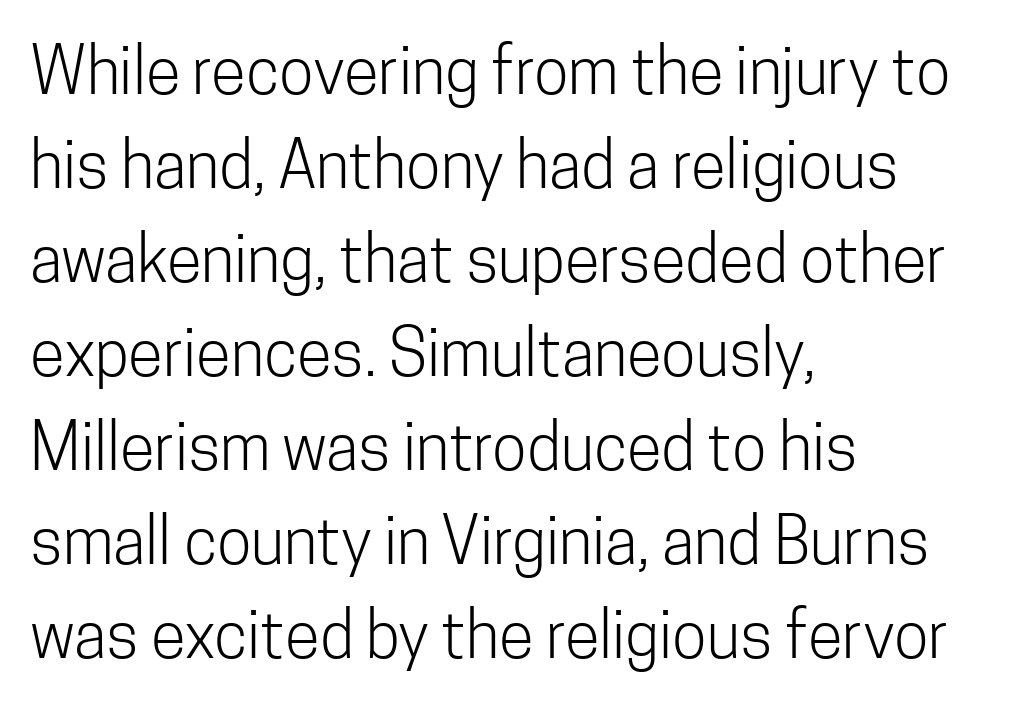
{"serif": "no", "italic": "no", "bold": "no", "weight": "light", "width": "condensed", "stroke_contrast": "low", "x_height": "medium", "monospaced": "no", "underline": "no", "align": "left", "line_spacing": "normal", "line_spacing_ratio": 1.47, "letter_spacing": "normal", "letter_spacing_em": 0.0, "glyph_px": 64}
